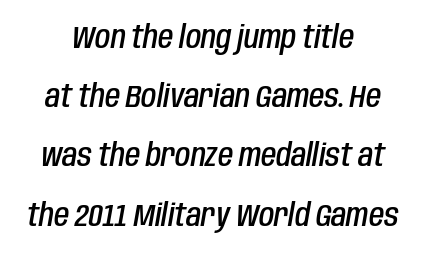
{"italic": "yes", "lean": "right", "slant_degrees": 10, "bold": "semi", "weight": "semibold", "width": "condensed", "stroke_contrast": "low", "x_height": "large", "monospaced": "no", "underline": "no", "align": "center", "line_spacing": "loose", "line_spacing_ratio": 1.91, "letter_spacing": "normal", "letter_spacing_em": 0.0, "glyph_px": 31}
